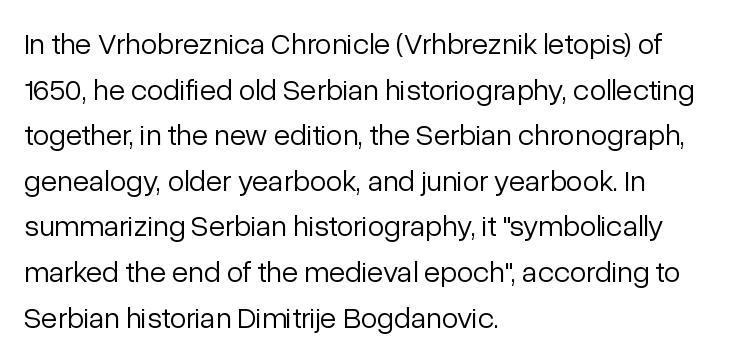
How are the letters spaced? Ordinarily, with no added tracking. Decoration check: the copy has no underline. In terms of leading, this rendering sits right in the middle. The weight would be labelled regular, book, light, or lighter still. The font family rendered here belongs to the sans-serif group. It's the straight-up-and-down kind of type.
